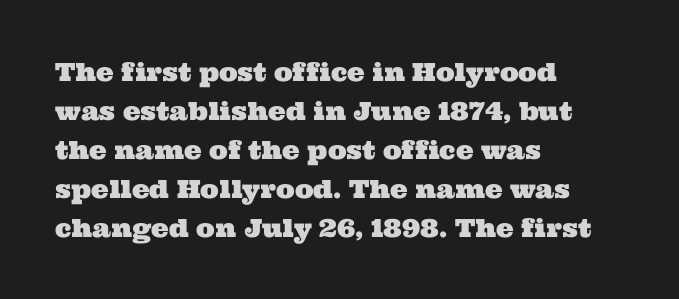
Q: Is the text underlined? A: No.
Q: How is the paragraph aligned? A: Left-aligned.
Q: Is the spacing between letters normal or unusually wide? A: Normal.
Q: Is the spacing between lines tight, normal or loose? A: Normal.
